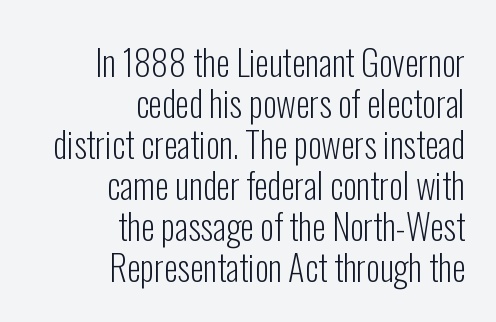
{"serif": "no", "italic": "no", "bold": "no", "weight": "light", "width": "condensed", "stroke_contrast": "low", "x_height": "medium", "monospaced": "no", "underline": "no", "align": "right", "line_spacing_ratio": 1.17, "letter_spacing": "normal", "letter_spacing_em": 0.0, "glyph_px": 35}
